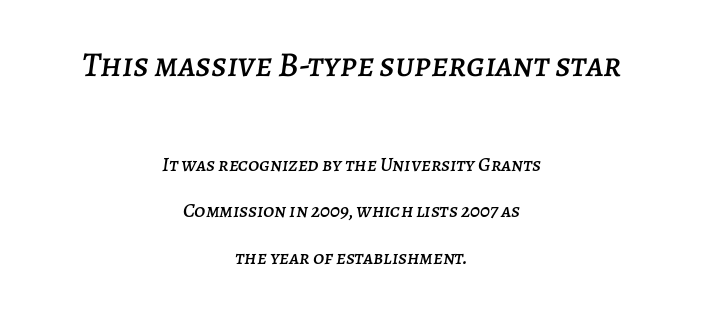
{"italic": "yes", "lean": "right", "slant_degrees": 7, "width": "normal", "stroke_contrast": "low", "x_height": "large", "monospaced": "no", "underline": "no", "align": "center", "line_spacing": "loose", "line_spacing_ratio": 2.33, "letter_spacing": "normal", "letter_spacing_em": 0.0, "larger_block": "first", "size_ratio": 1.75, "glyph_px": 35}
